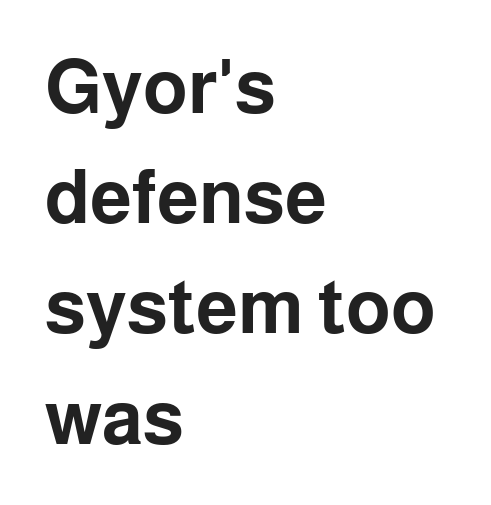
The lettering stays uniformly vertical, giving the passage a roman look. How are the letters spaced? Ordinarily, with no added tracking. Each row of text sits above clean, open space. If you measured baseline to baseline, you'd find a middling distance. Note the varied advance widths — an 'i' is clearly narrower than an 'm'.
